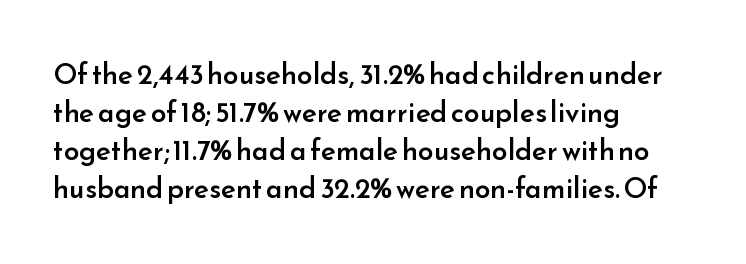
{"serif": "no", "italic": "no", "bold": "semi", "weight": "semibold", "width": "normal", "stroke_contrast": "low", "x_height": "small", "monospaced": "no", "underline": "no", "align": "left", "line_spacing": "normal", "line_spacing_ratio": 1.36, "letter_spacing": "normal", "letter_spacing_em": 0.0, "glyph_px": 28}
